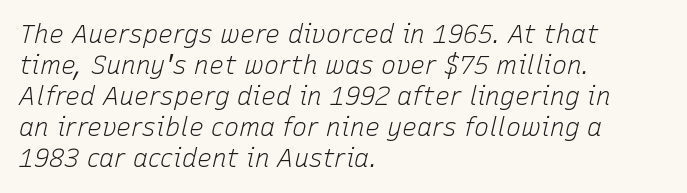
{"italic": "yes", "lean": "right", "slant_degrees": 15, "bold": "no", "underline": "no", "align": "left", "line_spacing_ratio": 1.24, "letter_spacing": "normal", "letter_spacing_em": 0.0, "glyph_px": 25}
